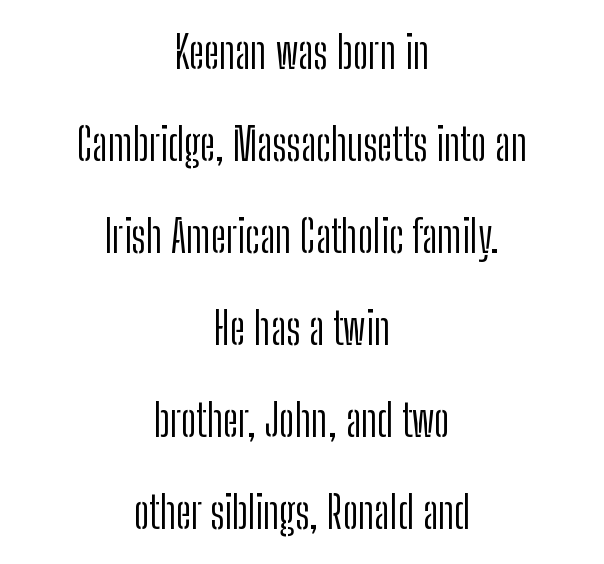
The image shows 44 px light, condensed sans-serif type, upright; set centered, loose line spacing (2.09x), normal letter spacing, not underlined; low stroke contrast and a medium x-height.
